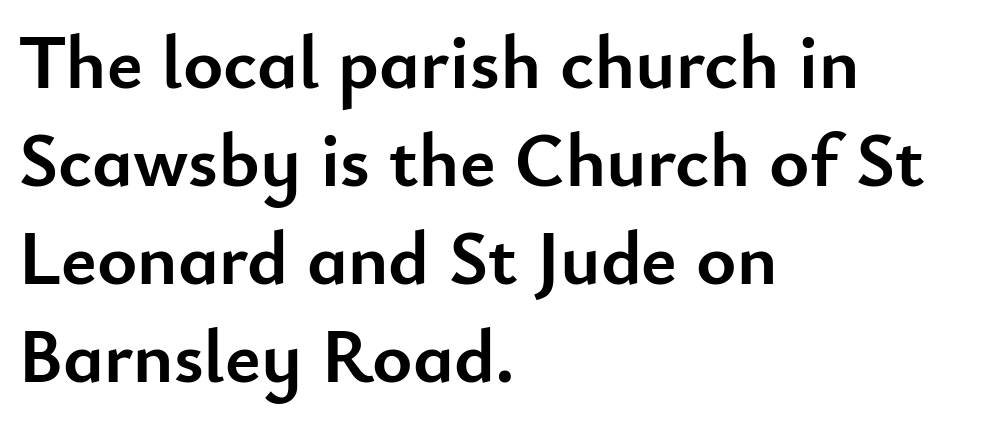
Q: Is the text bold? A: Yes.
Q: Is the text italic (slanted)? A: No, it is upright.
Q: Is the typeface a serif or a sans-serif typeface? A: Sans-serif.
Q: Is the text underlined? A: No.
Q: How is the paragraph aligned? A: Left-aligned.
Q: Is the spacing between letters normal or unusually wide? A: Normal.
Q: Is the spacing between lines tight, normal or loose? A: Normal.
Q: Width (condensed, normal, or wide)? A: Normal.
Q: Stroke contrast? A: Low.
Q: x-height? A: Small.
Q: Monospaced? A: No.
